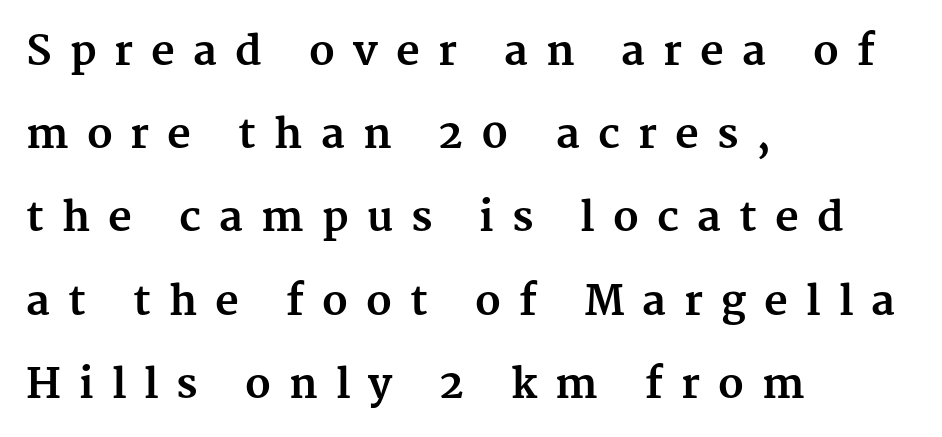
{"serif": "yes", "italic": "no", "bold": "yes", "weight": "bold", "width": "normal", "stroke_contrast": "medium", "x_height": "medium", "monospaced": "no", "underline": "no", "align": "left", "line_spacing": "loose", "line_spacing_ratio": 2.03, "letter_spacing": "wide", "letter_spacing_em": 0.44, "glyph_px": 41}
